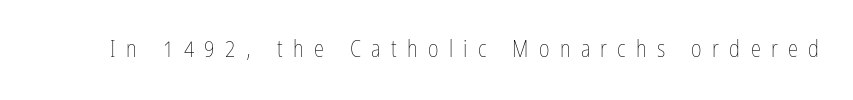
The specimen omits any rule beneath the text block's lines. The letters stand upright; this is a roman face. The cut favours lightness, reaching ordinary text weight at its darkest. The face used here is rendered with a markedly widened letterfit.
